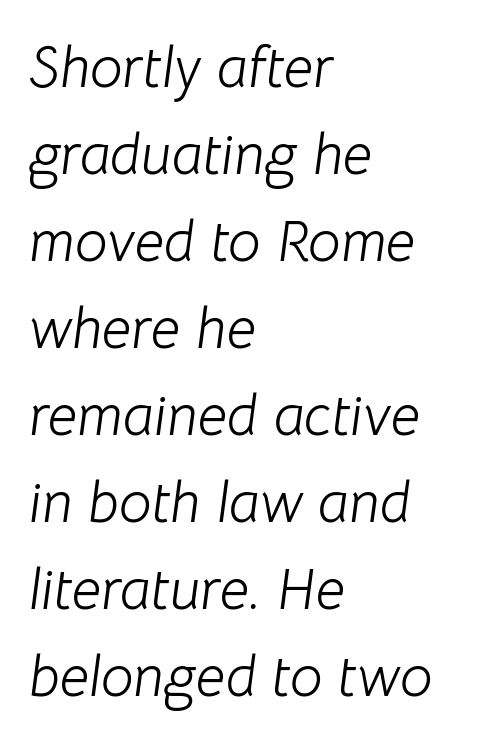
The image shows 58 px light type, italic (leaning right); set left-aligned, normal line spacing (1.5x), normal letter spacing, not underlined; low stroke contrast and a medium x-height.
